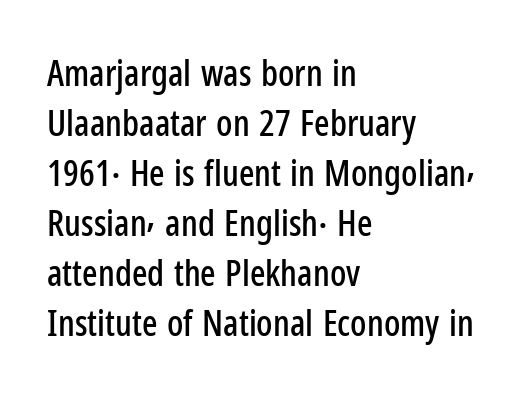
This is the regular roman posture of the typeface. These lines keep a tight, regular rhythm from letter to letter. The rendering uses a moderate line-height, typical for paragraphs. A sans-serif font was chosen for this passage. Quick note: underline off. The face used here is proportionally spaced, like ordinary book or web type.
